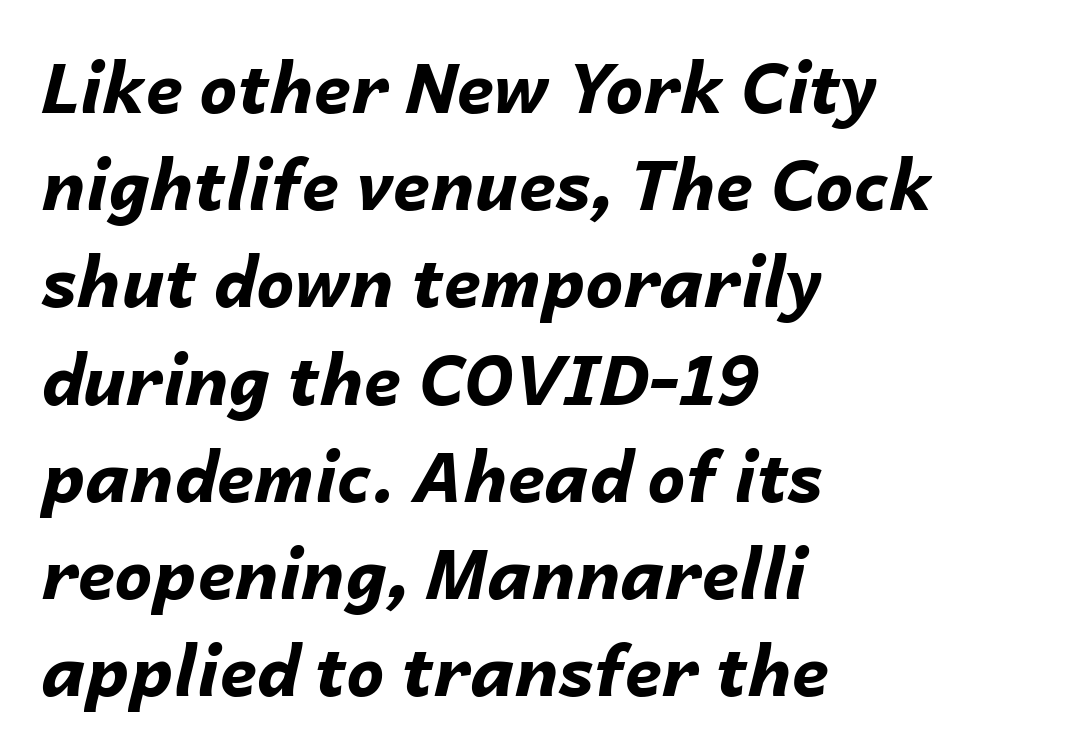
Q: Is the text bold? A: Yes.
Q: Is the text italic (slanted)? A: Yes, it leans right by about 14 degrees.
Q: Is the text underlined? A: No.
Q: How is the paragraph aligned? A: Left-aligned.
Q: Is the spacing between letters normal or unusually wide? A: Normal.
Q: Is the spacing between lines tight, normal or loose? A: Normal.
Q: Width (condensed, normal, or wide)? A: Normal.
Q: Stroke contrast? A: Low.
Q: x-height? A: Medium.
Q: Monospaced? A: No.
